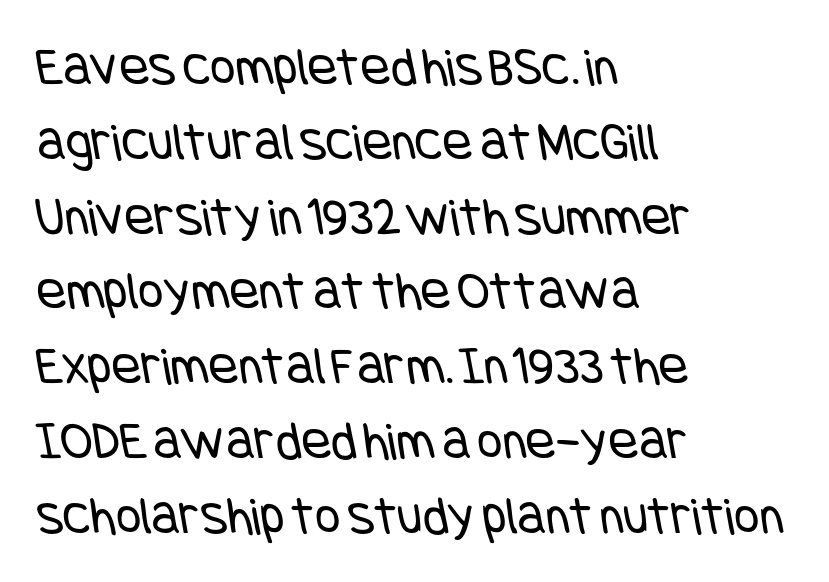
Q: Is the text bold? A: No.
Q: Is the typeface a serif or a sans-serif typeface? A: Sans-serif.
Q: Is the text underlined? A: No.
Q: How is the paragraph aligned? A: Left-aligned.
Q: Is the spacing between letters normal or unusually wide? A: Normal.
Q: Is the spacing between lines tight, normal or loose? A: Normal.
Q: Width (condensed, normal, or wide)? A: Condensed.
Q: Stroke contrast? A: Low.
Q: x-height? A: Large.
